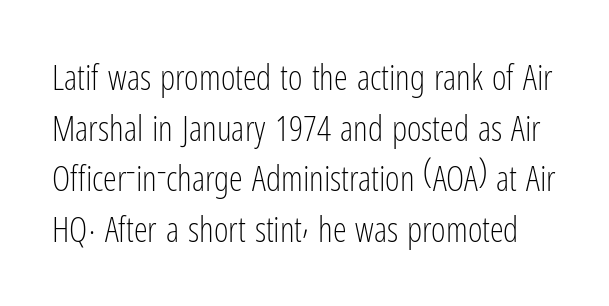
Q: Is the text bold? A: No.
Q: Is the text italic (slanted)? A: No, it is upright.
Q: Is the typeface a serif or a sans-serif typeface? A: Sans-serif.
Q: Is the text underlined? A: No.
Q: Is the spacing between letters normal or unusually wide? A: Normal.
Q: Is the spacing between lines tight, normal or loose? A: Normal.
Q: Width (condensed, normal, or wide)? A: Condensed.
Q: Stroke contrast? A: Low.
Q: x-height? A: Medium.
Q: Monospaced? A: No.
